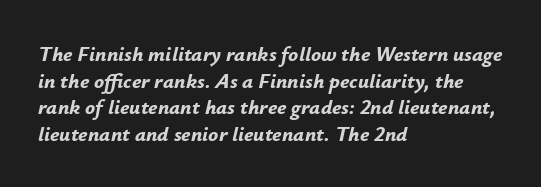
Q: Is the text bold? A: Yes.
Q: Is the text italic (slanted)? A: Yes, it leans right by about 12 degrees.
Q: Is the text underlined? A: No.
Q: How is the paragraph aligned? A: Left-aligned.
Q: Is the spacing between letters normal or unusually wide? A: Normal.
Q: Is the spacing between lines tight, normal or loose? A: Normal.
